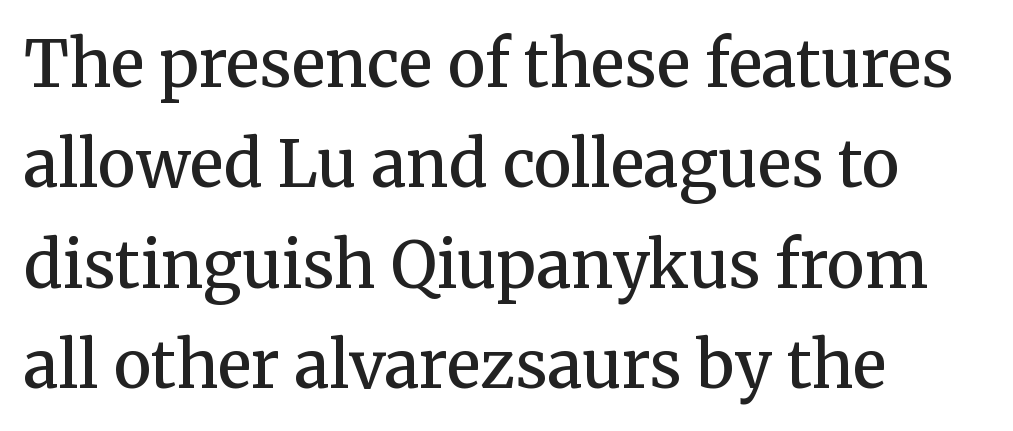
The image shows 64 px semibold serif type, upright; set left-aligned, normal line spacing (1.57x), normal letter spacing, not underlined; medium stroke contrast and a medium x-height.
